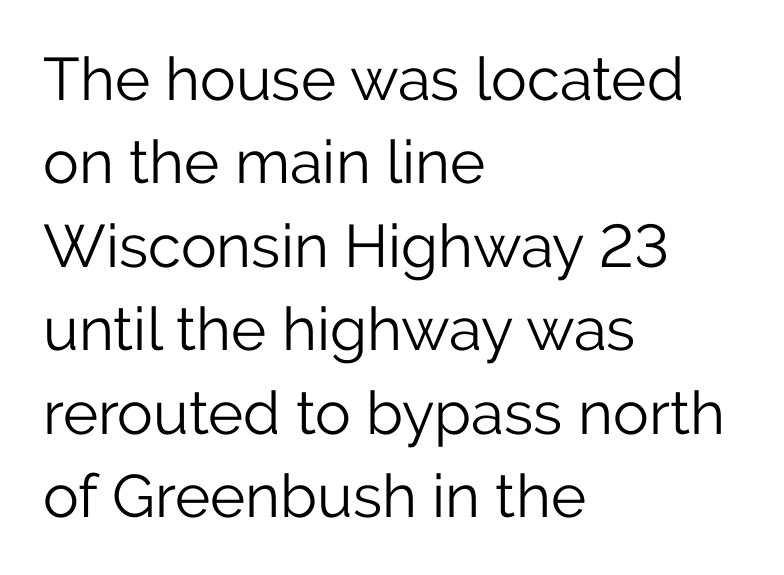
{"serif": "no", "italic": "no", "bold": "no", "weight": "light", "width": "normal", "stroke_contrast": "low", "x_height": "medium", "monospaced": "no", "underline": "no", "align": "left", "line_spacing": "normal", "line_spacing_ratio": 1.39, "letter_spacing": "normal", "letter_spacing_em": 0.0, "glyph_px": 60}
